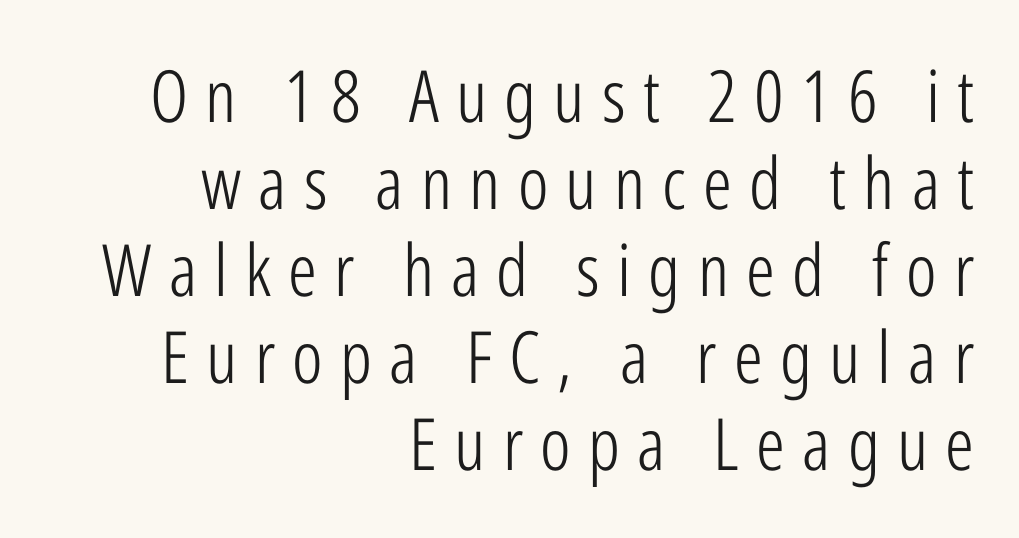
{"serif": "no", "italic": "no", "bold": "no", "weight": "light", "width": "condensed", "stroke_contrast": "low", "x_height": "medium", "monospaced": "no", "underline": "no", "align": "right", "line_spacing_ratio": 1.21, "letter_spacing": "wide", "letter_spacing_em": 0.24, "glyph_px": 72}
